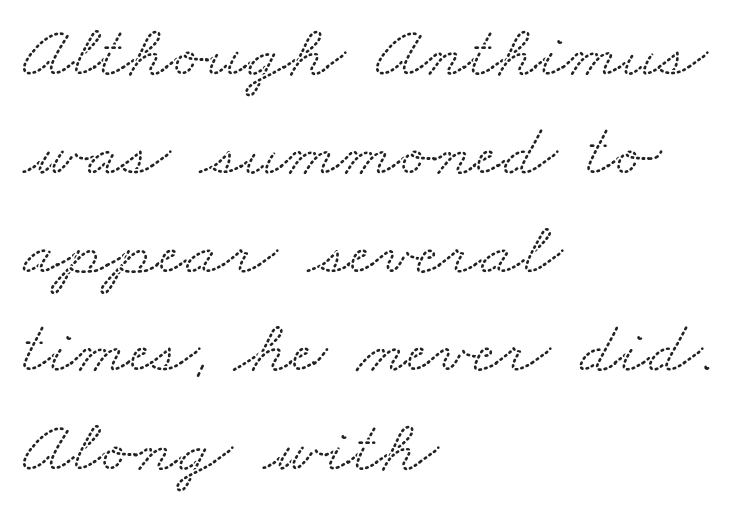
{"width": "wide", "stroke_contrast": "low", "x_height": "small", "monospaced": "no", "underline": "no", "align": "left", "line_spacing": "normal", "line_spacing_ratio": 1.3, "letter_spacing": "normal", "letter_spacing_em": 0.0, "glyph_px": 76}
